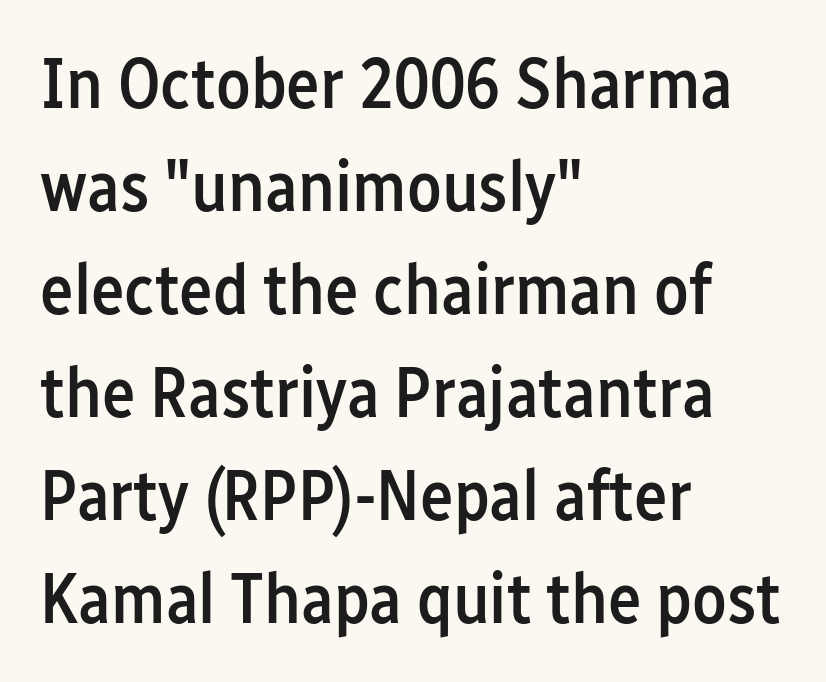
{"serif": "no", "italic": "no", "bold": "semi", "weight": "semibold", "width": "condensed", "stroke_contrast": "low", "x_height": "medium", "monospaced": "no", "underline": "no", "align": "left", "line_spacing": "normal", "line_spacing_ratio": 1.45, "letter_spacing": "normal", "letter_spacing_em": 0.0, "glyph_px": 71}
